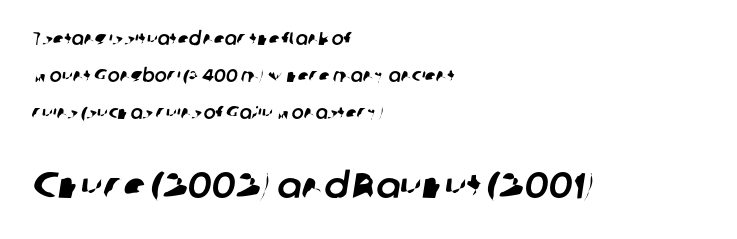
The image shows 36 px sans-serif type; set left-aligned, loose line spacing (2.05x), normal letter spacing, not underlined; the second (bottom) block is 2.0x larger; low stroke contrast and a medium x-height.
